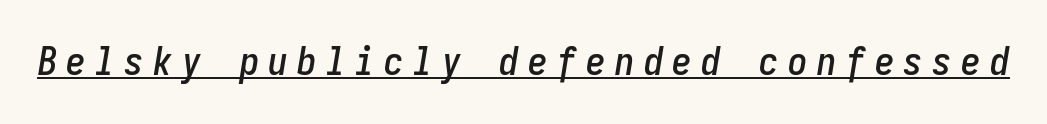
Each line of the rendering has a horizontal stroke beneath the glyphs. If you drew a line through each stem, it would be angled. Looks like terminal output: every glyph gets an equal slot. Tracking value appears strongly positive — letters spread wide.
